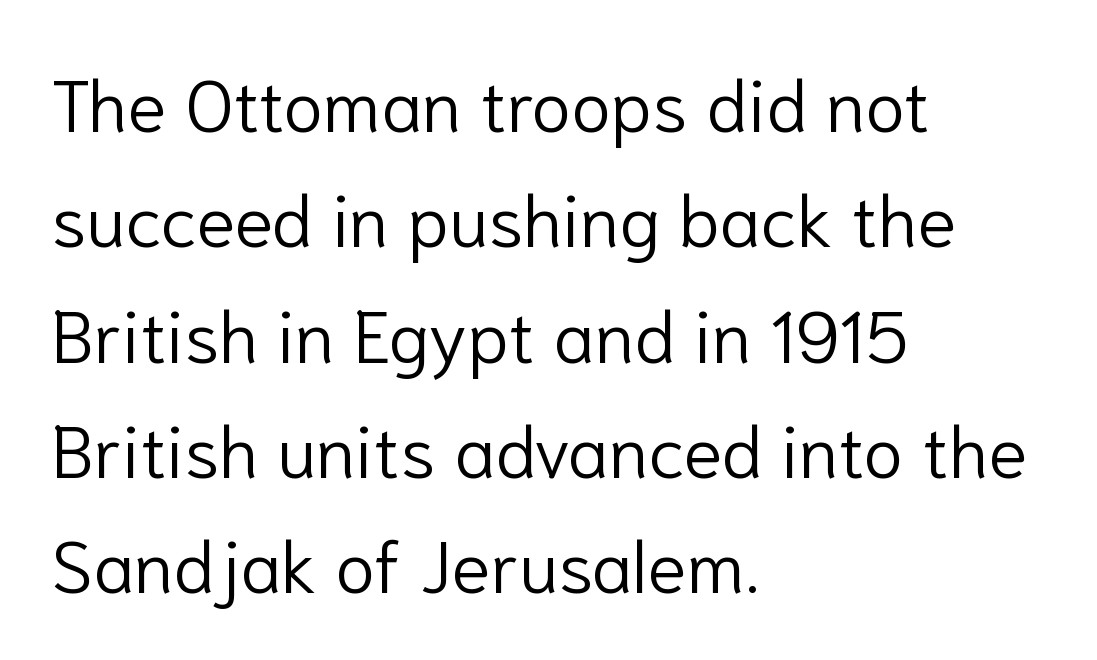
The image shows 73 px light sans-serif type, upright; set left-aligned, normal line spacing (1.58x), normal letter spacing, not underlined; low stroke contrast and a medium x-height.
